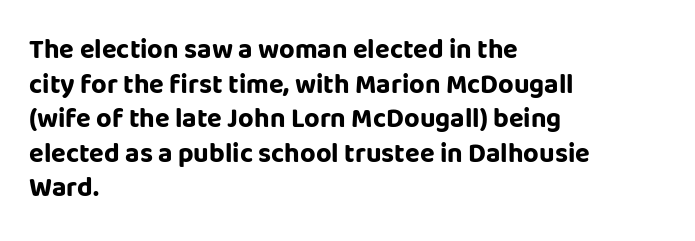
Compared with typical body copy, the letter spacing here is the same. The setting favours the left margin, as ordinary paragraphs usually do. Heft: maximum for text — a bold. Beneath every word, the page is bare. Successive baselines arrive at the customary interval. These lines were composed using upright roman letters.
